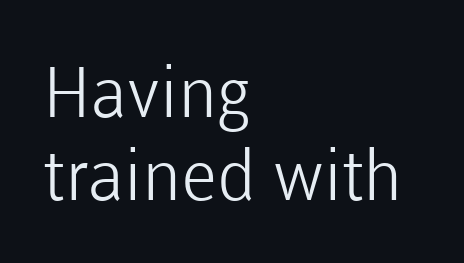
{"serif": "no", "italic": "no", "bold": "no", "weight": "light", "width": "normal", "stroke_contrast": "low", "x_height": "medium", "monospaced": "no", "underline": "no", "align": "left", "line_spacing_ratio": 1.19, "letter_spacing": "normal", "letter_spacing_em": 0.0, "glyph_px": 70}
